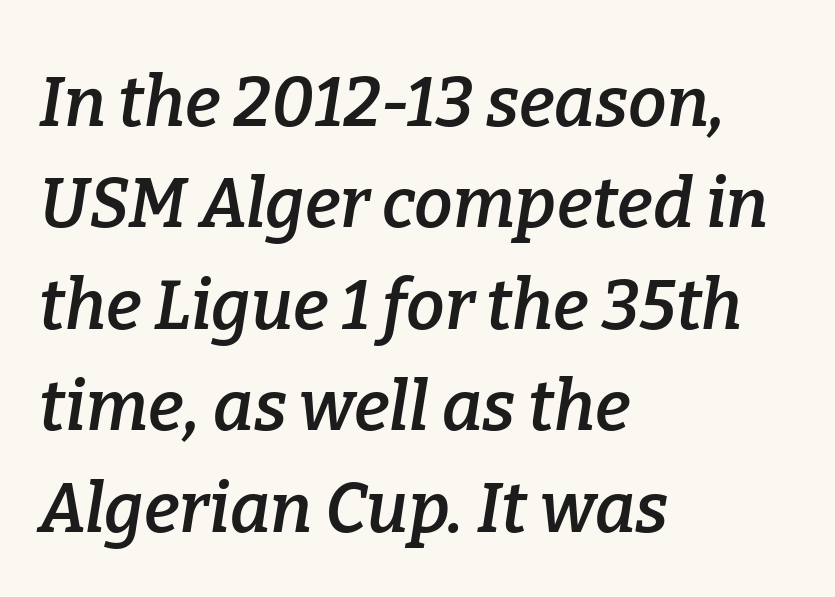
{"serif": "yes", "italic": "yes", "lean": "right", "slant_degrees": 9, "bold": "semi", "weight": "semibold", "width": "normal", "stroke_contrast": "low", "x_height": "medium", "monospaced": "no", "underline": "no", "align": "left", "line_spacing": "normal", "line_spacing_ratio": 1.47, "letter_spacing": "normal", "letter_spacing_em": 0.0, "glyph_px": 69}
